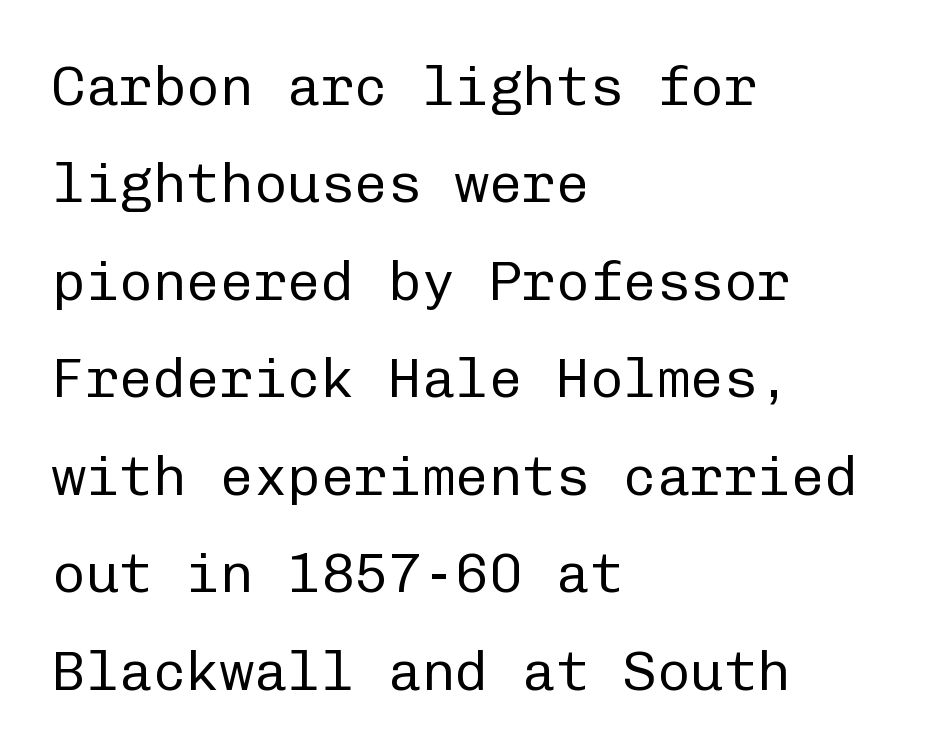
Q: Is the text bold? A: No.
Q: Is the text italic (slanted)? A: No, it is upright.
Q: Is the typeface a serif or a sans-serif typeface? A: Sans-serif.
Q: Is the text underlined? A: No.
Q: How is the paragraph aligned? A: Left-aligned.
Q: Is the spacing between letters normal or unusually wide? A: Normal.
Q: Width (condensed, normal, or wide)? A: Normal.
Q: Stroke contrast? A: Low.
Q: x-height? A: Medium.
Q: Monospaced? A: Yes.
